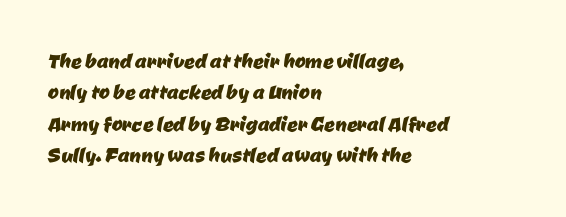
Q: Is the text underlined? A: No.
Q: How is the paragraph aligned? A: Left-aligned.
Q: Is the spacing between letters normal or unusually wide? A: Normal.
